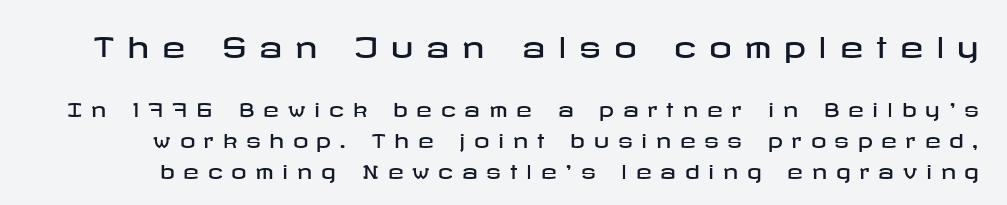
Q: Is the text italic (slanted)? A: No, it is upright.
Q: Is the typeface a serif or a sans-serif typeface? A: Sans-serif.
Q: Is the text underlined? A: No.
Q: Is the spacing between letters normal or unusually wide? A: Unusually wide.
Q: Is the spacing between lines tight, normal or loose? A: Normal.
Q: Which block of text is set in a larger size, the first (top) or the second (bottom)? A: The first (top) one.
Q: Width (condensed, normal, or wide)? A: Wide.
Q: Stroke contrast? A: Low.
Q: x-height? A: Medium.
